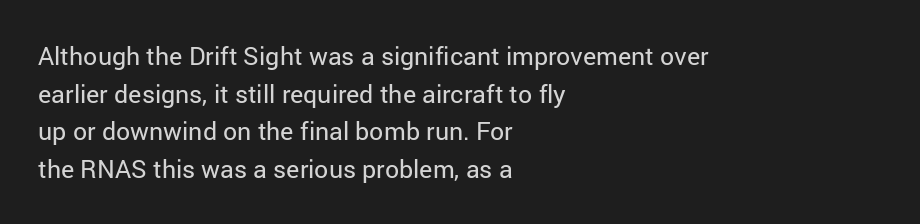
Q: Is the text bold? A: No.
Q: Is the text italic (slanted)? A: No, it is upright.
Q: Is the text underlined? A: No.
Q: How is the paragraph aligned? A: Left-aligned.
Q: Is the spacing between letters normal or unusually wide? A: Normal.
Q: Is the spacing between lines tight, normal or loose? A: Normal.
